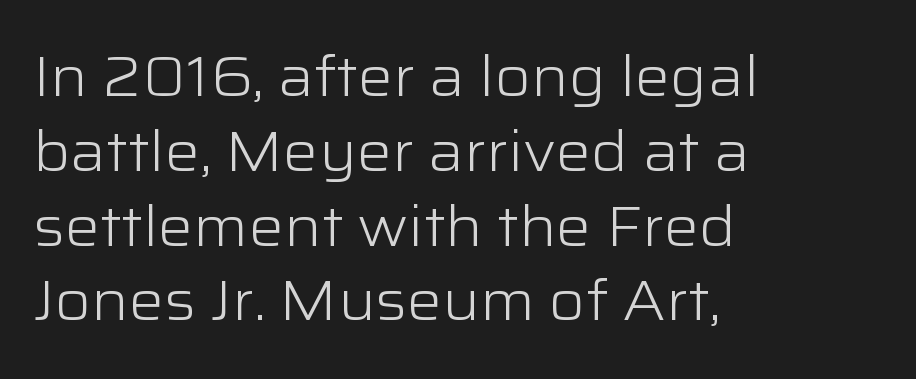
Proportional: the letters do not fall into vertical columns. The strokes are not fattened; the text isn't bold. The zone under the glyphs is completely vacant. This is sans-serif lettering, the kind often seen on screens and signage.
